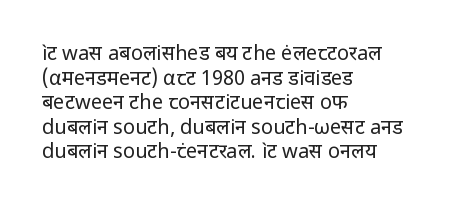
{"italic": "no", "bold": "no", "underline": "no", "align": "left", "line_spacing_ratio": 1.23, "letter_spacing": "normal", "letter_spacing_em": 0.0, "glyph_px": 20}
